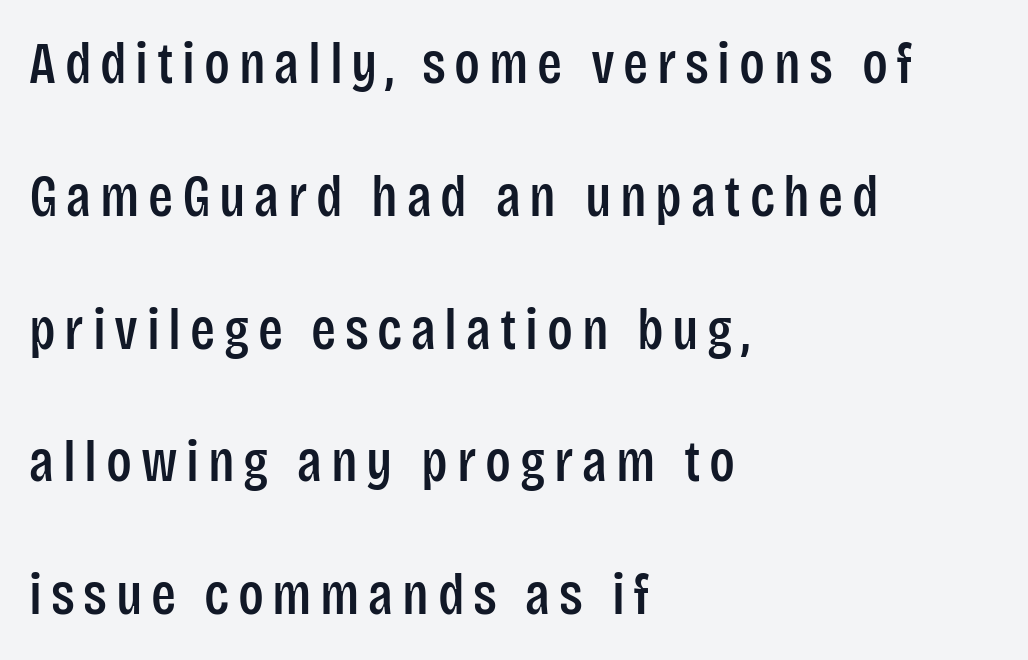
The image shows 58 px condensed sans-serif type, upright; set left-aligned, loose line spacing (2.29x), not underlined; low stroke contrast and a large x-height.
